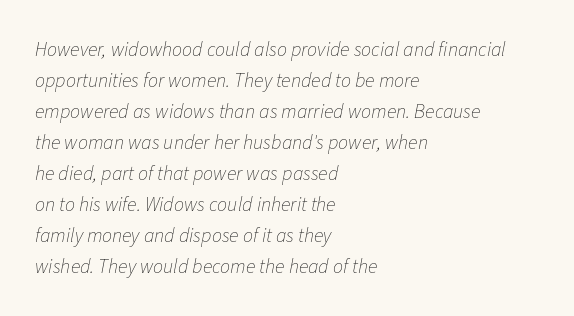
Q: Is the text bold? A: No.
Q: Is the text italic (slanted)? A: Yes, it leans right by about 11 degrees.
Q: Is the text underlined? A: No.
Q: How is the paragraph aligned? A: Left-aligned.
Q: Is the spacing between letters normal or unusually wide? A: Normal.
Q: Is the spacing between lines tight, normal or loose? A: Normal.
